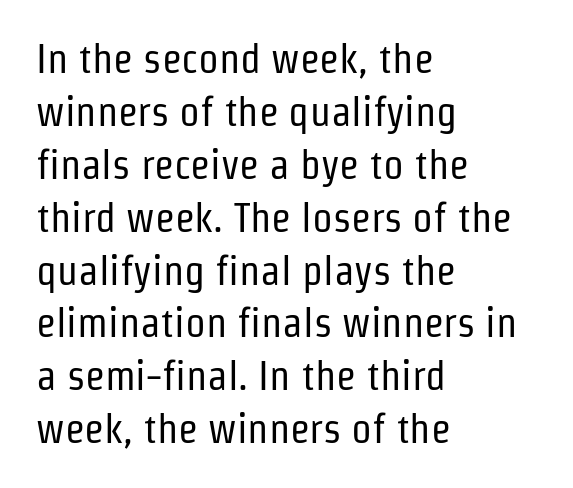
The lines are quadded left. A typesetter would mark this as roman, not italic. Here the designer chose a conventional face with non-uniform glyph widths. No extra tracking has been applied to these lines. The typeface has the unassuming heft of standard copy or less. The type family on display is of the sans-serif kind.
